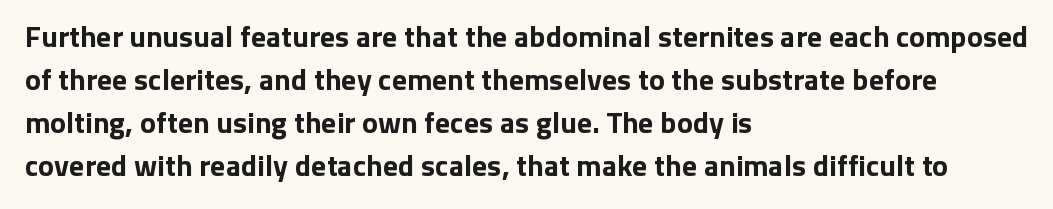
The image shows 30 px bold sans-serif type, upright; set left-aligned, normal line spacing (1.43x), normal letter spacing, not underlined; low stroke contrast and a medium x-height.
